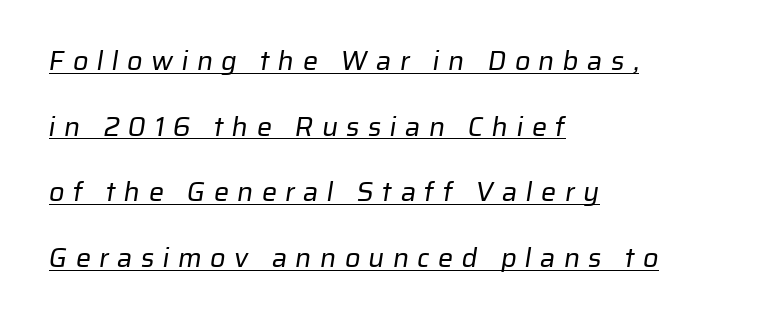
The image shows 27 px text type; set left-aligned, loose line spacing (2.43x), unusually wide letter spacing (+0.31 em), underlined.
